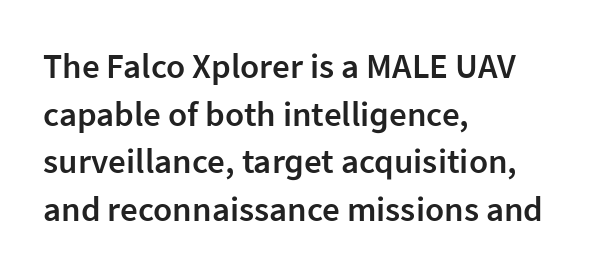
Q: Is the text bold? A: Semi-bold.
Q: Is the text italic (slanted)? A: No, it is upright.
Q: Is the typeface a serif or a sans-serif typeface? A: Sans-serif.
Q: Is the text underlined? A: No.
Q: How is the paragraph aligned? A: Left-aligned.
Q: Is the spacing between letters normal or unusually wide? A: Normal.
Q: Is the spacing between lines tight, normal or loose? A: Normal.
Q: Width (condensed, normal, or wide)? A: Normal.
Q: Stroke contrast? A: Low.
Q: x-height? A: Medium.
Q: Monospaced? A: No.
